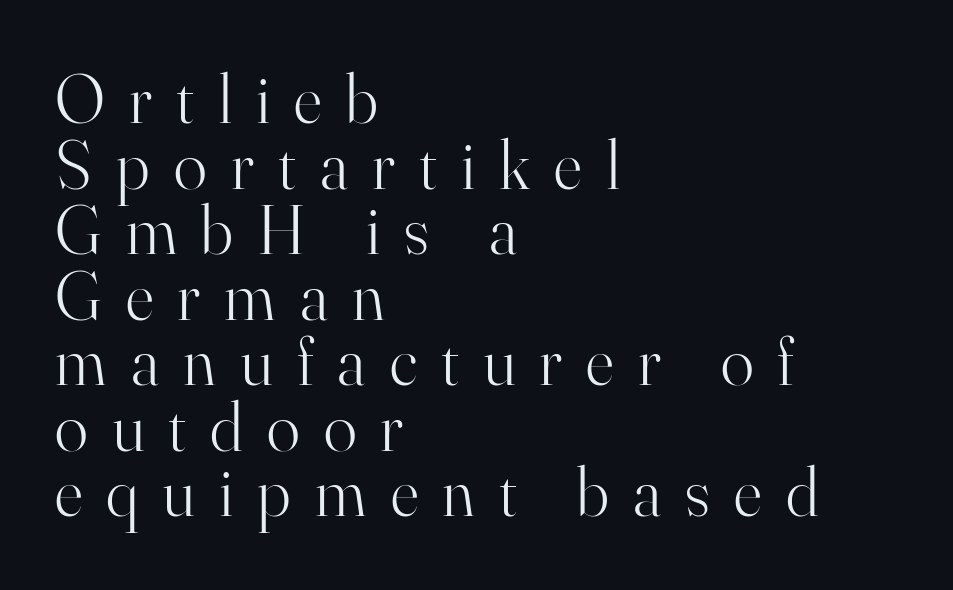
{"serif": "yes", "italic": "no", "bold": "no", "weight": "light", "width": "normal", "stroke_contrast": "high", "x_height": "small", "monospaced": "no", "underline": "no", "align": "left", "line_spacing": "tight", "line_spacing_ratio": 0.95, "letter_spacing": "wide", "letter_spacing_em": 0.35, "glyph_px": 69}
